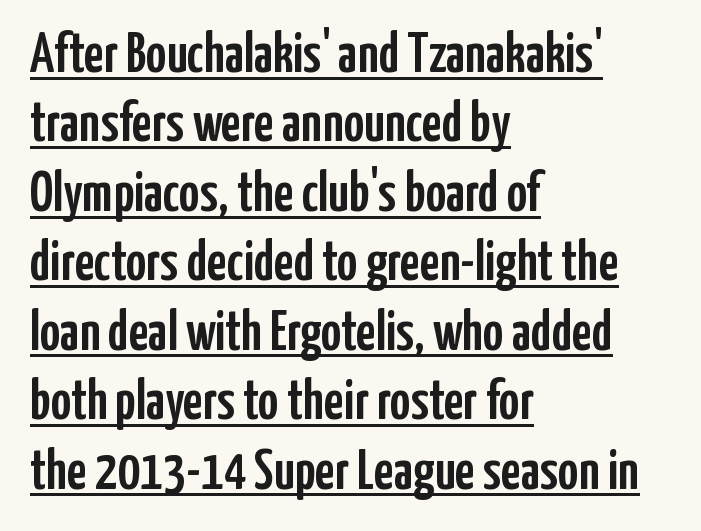
{"serif": "no", "italic": "no", "width": "condensed", "stroke_contrast": "low", "x_height": "medium", "monospaced": "no", "underline": "yes", "align": "left", "line_spacing_ratio": 1.24, "letter_spacing": "normal", "letter_spacing_em": 0.0, "glyph_px": 56}
